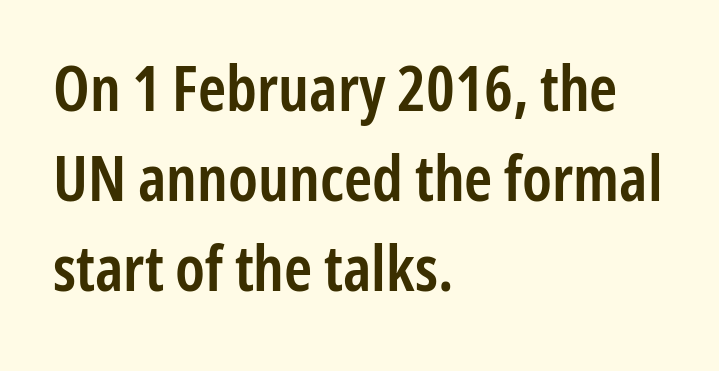
The image shows 63 px semibold, condensed sans-serif type, upright; set left-aligned, normal line spacing (1.43x), normal letter spacing, not underlined; low stroke contrast and a medium x-height.
